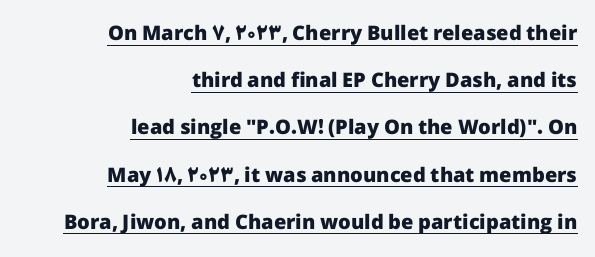
Q: Is the text bold? A: Yes.
Q: Is the text italic (slanted)? A: No, it is upright.
Q: Is the text underlined? A: Yes.
Q: How is the paragraph aligned? A: Right-aligned.
Q: Is the spacing between letters normal or unusually wide? A: Normal.
Q: Is the spacing between lines tight, normal or loose? A: Loose.
